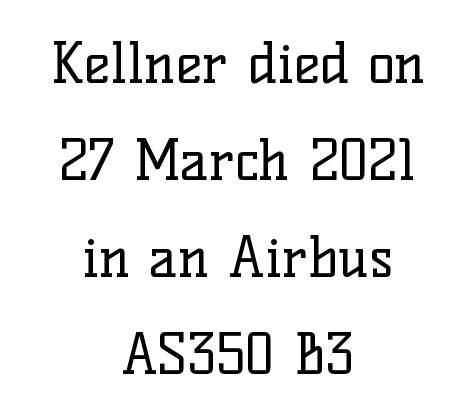
The image shows 56 px regular-weight serif type, upright; set centered, line spacing 1.73x, normal letter spacing, not underlined; low stroke contrast and a medium x-height.
